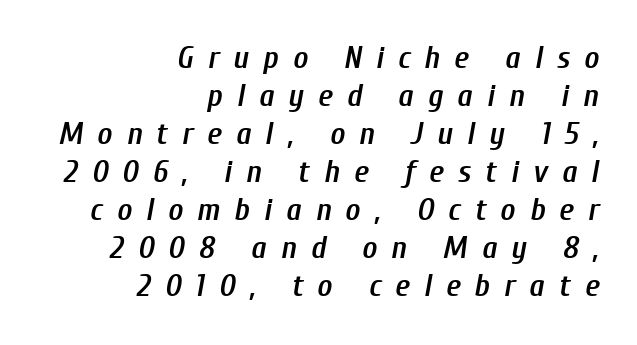
The image shows 32 px semibold, condensed type, italic (leaning right); set right-aligned, line spacing 1.19x, unusually wide letter spacing (+0.44 em), not underlined; low stroke contrast and a medium x-height.
